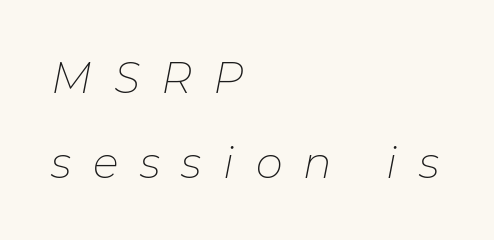
{"italic": "yes", "lean": "right", "slant_degrees": 11, "bold": "no", "weight": "thin", "width": "normal", "stroke_contrast": "low", "x_height": "medium", "monospaced": "no", "underline": "no", "align": "left", "line_spacing": "loose", "line_spacing_ratio": 1.97, "letter_spacing": "wide", "letter_spacing_em": 0.5, "glyph_px": 43}
